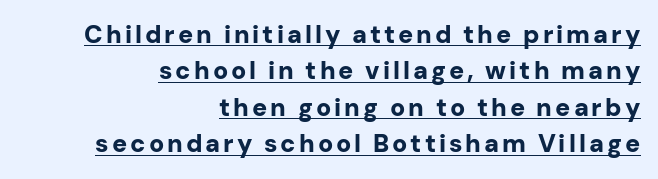
Regarding leading, the lines here are spaced in the standard way. Notice how a bar underscores the lettering throughout. Pretty heavy lettering here — definitely bold. Each line ends at the same right margin while the left side varies. Vertical strokes here are truly vertical.
